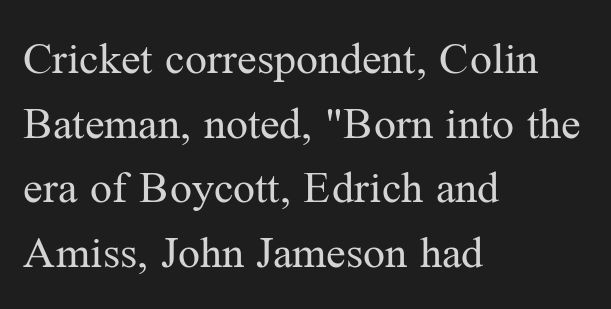
Q: Is the text bold? A: No.
Q: Is the text italic (slanted)? A: No, it is upright.
Q: Is the typeface a serif or a sans-serif typeface? A: Serif.
Q: Is the text underlined? A: No.
Q: How is the paragraph aligned? A: Left-aligned.
Q: Is the spacing between letters normal or unusually wide? A: Normal.
Q: Is the spacing between lines tight, normal or loose? A: Normal.
Q: Width (condensed, normal, or wide)? A: Normal.
Q: Stroke contrast? A: Medium.
Q: x-height? A: Medium.
Q: Monospaced? A: No.
